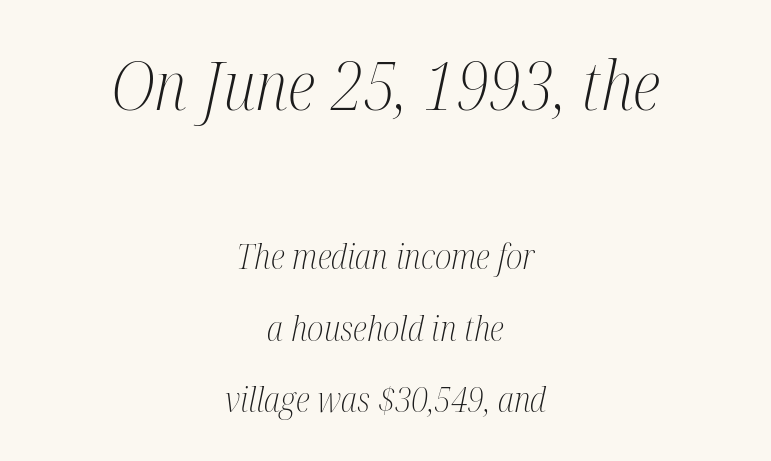
Q: Is the text bold? A: No.
Q: Is the text italic (slanted)? A: Yes, it leans right by about 12 degrees.
Q: Is the typeface a serif or a sans-serif typeface? A: Serif.
Q: Is the text underlined? A: No.
Q: How is the paragraph aligned? A: Centered.
Q: Is the spacing between letters normal or unusually wide? A: Normal.
Q: Is the spacing between lines tight, normal or loose? A: Loose.
Q: Which block of text is set in a larger size, the first (top) or the second (bottom)? A: The first (top) one.
Q: Width (condensed, normal, or wide)? A: Condensed.
Q: Stroke contrast? A: Medium.
Q: x-height? A: Medium.
Q: Monospaced? A: No.
